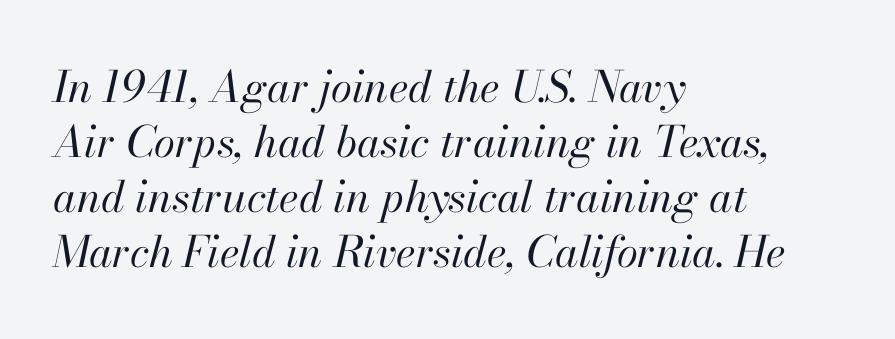
Heft: none added — not bold. The letterforms sit shoulder to shoulder at normal distance. The vertical gap from one line to the next is medium. The rendering uses natural spacing where letterforms have individual widths. Emphasis-style slanted type is in use. Compared with a centered layout, this one pins lines to the left instead.
